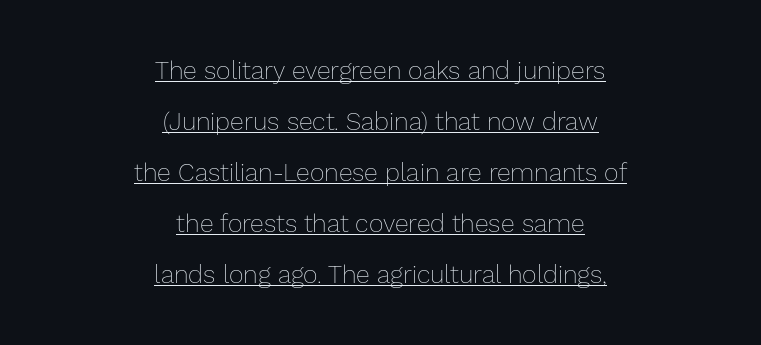
{"italic": "no", "bold": "no", "underline": "yes", "align": "center", "line_spacing": "loose", "line_spacing_ratio": 2.04, "letter_spacing": "normal", "letter_spacing_em": 0.0, "glyph_px": 25}
